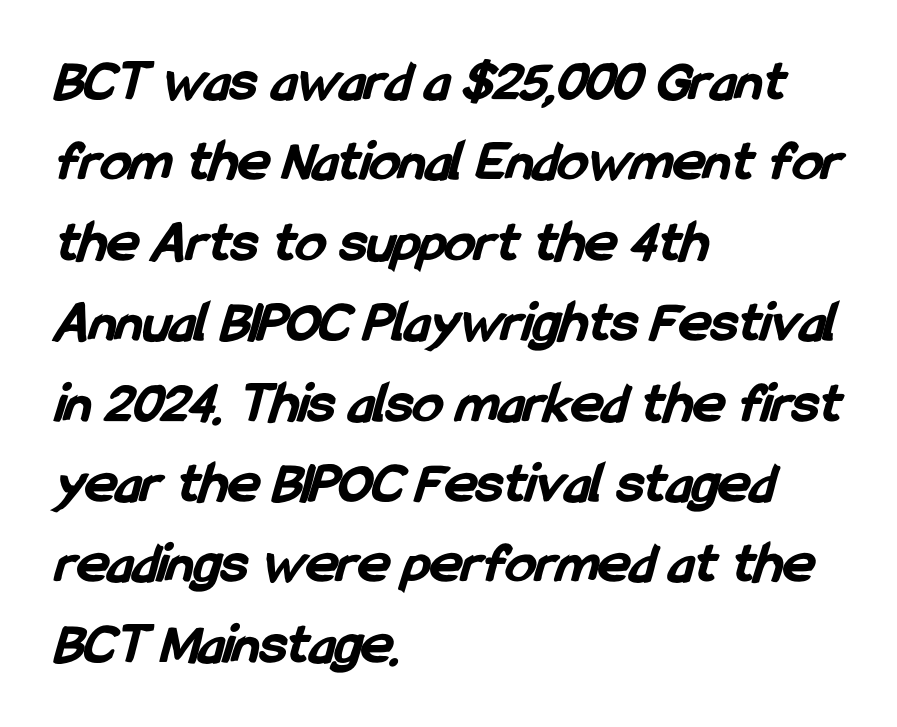
The line texture is even and compact thanks to regular tracking. Notice how descenders clear the ascenders below comfortably — that's standard leading. A bare baseline throughout the passage. I'd describe the lettering as bold — thick and assertive. Typeset ragged right — the left edge is the straight one. In terms of letterform style, serifs are entirely absent.
